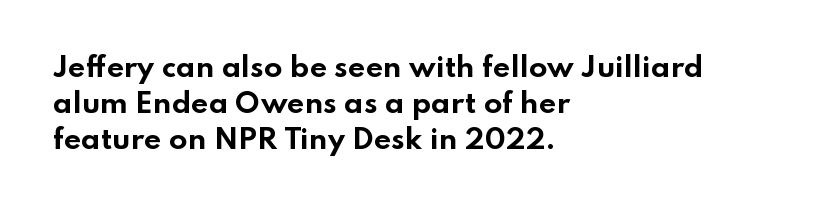
The image shows 27 px bold type, upright; set left-aligned, normal line spacing (1.33x), normal letter spacing, not underlined.
